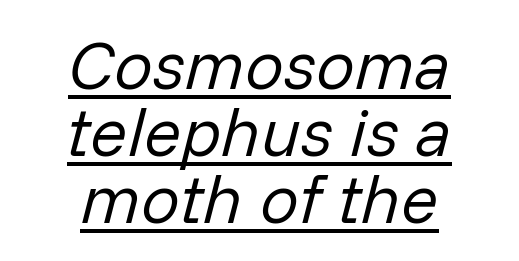
The line texture is even and compact thanks to regular tracking. The text carries the slant typical of an italic or oblique font. This is not heavy type; no bold has been used. The designer dialed line spacing down below the default. The whitespace from short lines is split evenly between both sides.
